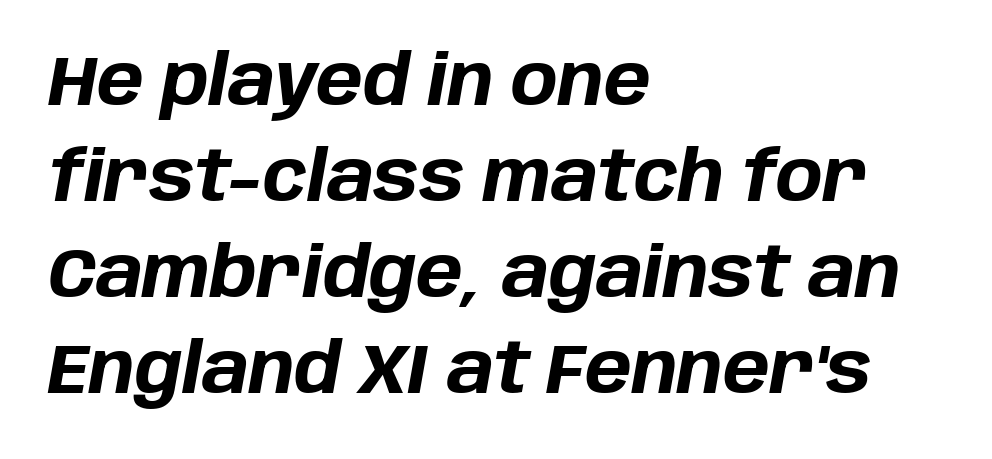
Regarding leading, the lines here are spaced in the standard way. In CSS terms this would be text-align: left. On the weight axis this lands at bold, roughly 700. The zone under the glyphs is completely vacant. No extra tracking has been applied to these lines.
